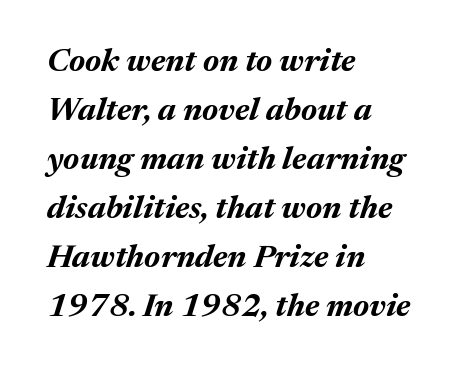
The image shows 32 px bold type, italic (leaning right); set left-aligned, normal line spacing (1.53x), normal letter spacing, not underlined; medium stroke contrast and a medium x-height.
